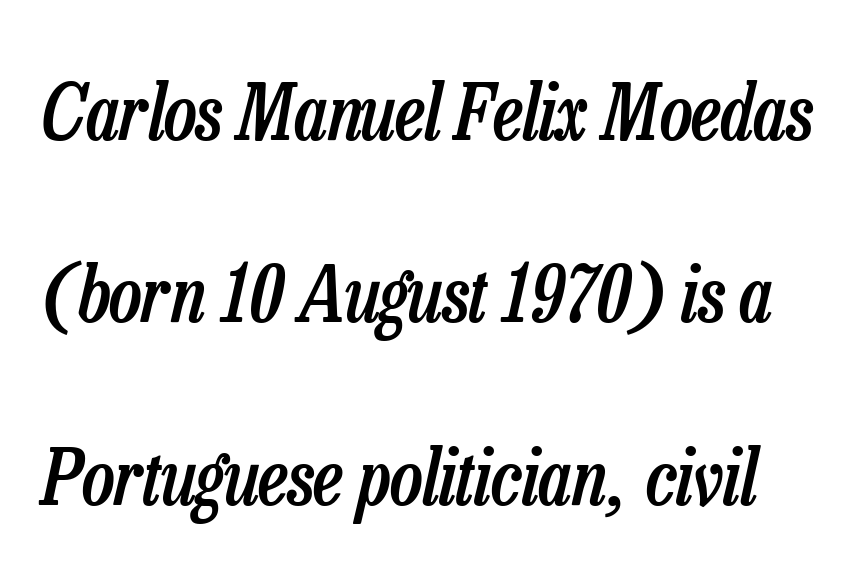
Characters follow at the spacing the type designer built in. The axis of the letterforms is tilted away from vertical. Summary of vertical rhythm: relaxed, with wide interline spacing. Strokes here are thickened, but only to semibold level. Note the varied advance widths — an 'i' is clearly narrower than an 'm'.
